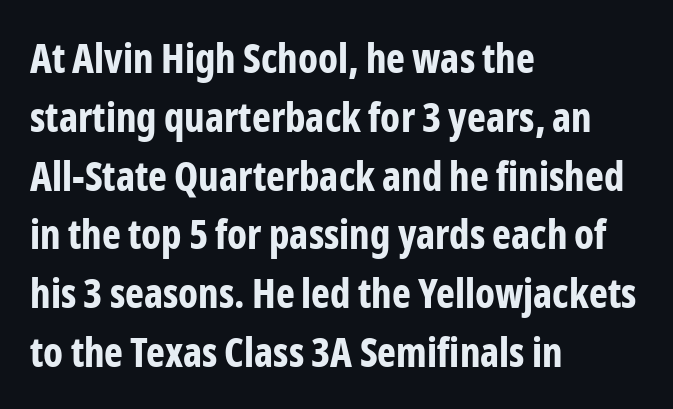
{"serif": "no", "italic": "no", "bold": "yes", "weight": "bold", "width": "condensed", "stroke_contrast": "low", "x_height": "medium", "monospaced": "no", "underline": "no", "align": "left", "line_spacing": "normal", "line_spacing_ratio": 1.47, "letter_spacing": "normal", "letter_spacing_em": 0.0, "glyph_px": 40}
